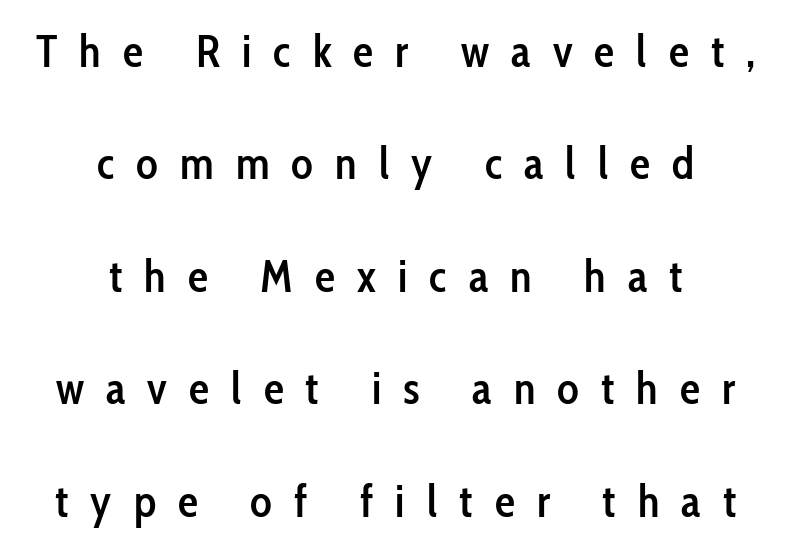
The image shows 45 px semibold, condensed sans-serif type, upright; set centered, loose line spacing (2.5x), unusually wide letter spacing (+0.49 em), not underlined; low stroke contrast and a medium x-height.
